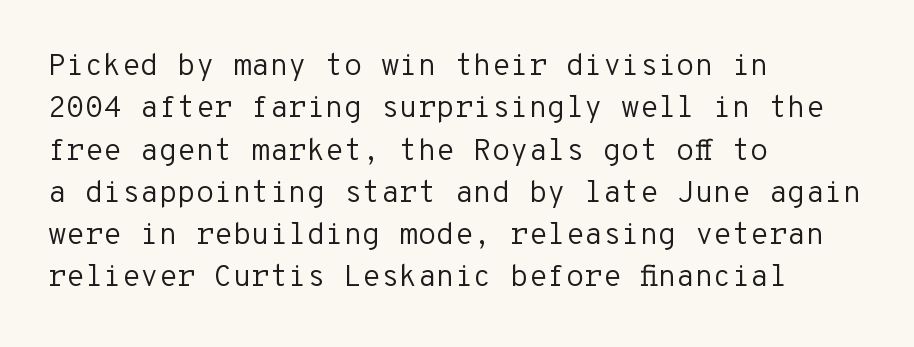
Q: Is the text bold? A: No.
Q: Is the text italic (slanted)? A: No, it is upright.
Q: Is the typeface a serif or a sans-serif typeface? A: Sans-serif.
Q: Is the text underlined? A: No.
Q: How is the paragraph aligned? A: Left-aligned.
Q: Is the spacing between letters normal or unusually wide? A: Normal.
Q: Is the spacing between lines tight, normal or loose? A: Normal.
Q: Width (condensed, normal, or wide)? A: Normal.
Q: Stroke contrast? A: Low.
Q: x-height? A: Medium.
Q: Monospaced? A: Yes.
